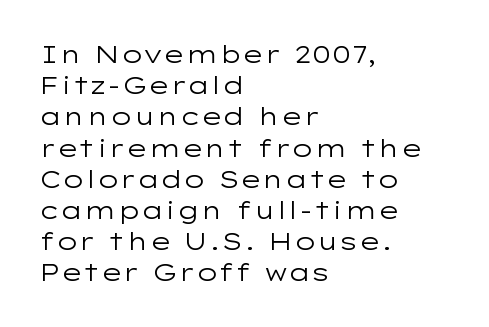
{"italic": "no", "bold": "no", "underline": "no", "align": "left", "line_spacing": "normal", "line_spacing_ratio": 1.3, "letter_spacing": "normal", "letter_spacing_em": 0.0, "glyph_px": 24}
